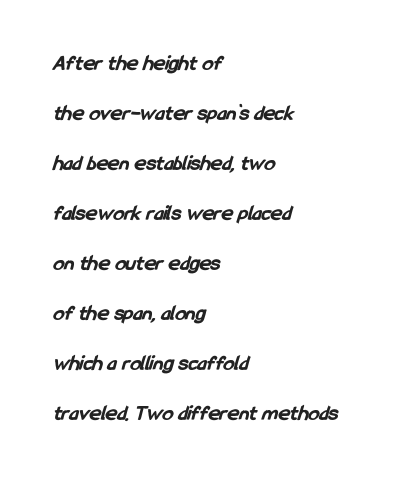
The paragraph shown leans on its left margin. Lines of text with bare space underneath. Pretty heavy lettering here — definitely bold. The block of text is sparse from top to bottom, with ample space between rows. Standard letterfit; no display-style spreading of the glyphs.
